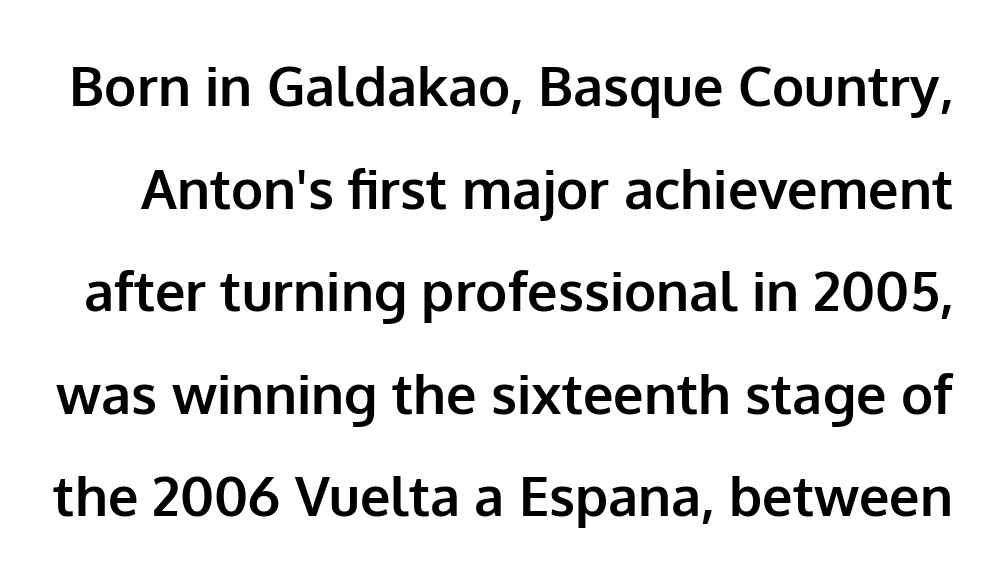
Q: Is the text bold? A: Yes.
Q: Is the text italic (slanted)? A: No, it is upright.
Q: Is the typeface a serif or a sans-serif typeface? A: Sans-serif.
Q: Is the text underlined? A: No.
Q: Is the spacing between letters normal or unusually wide? A: Normal.
Q: Is the spacing between lines tight, normal or loose? A: Loose.
Q: Width (condensed, normal, or wide)? A: Normal.
Q: Stroke contrast? A: Low.
Q: x-height? A: Medium.
Q: Monospaced? A: No.
